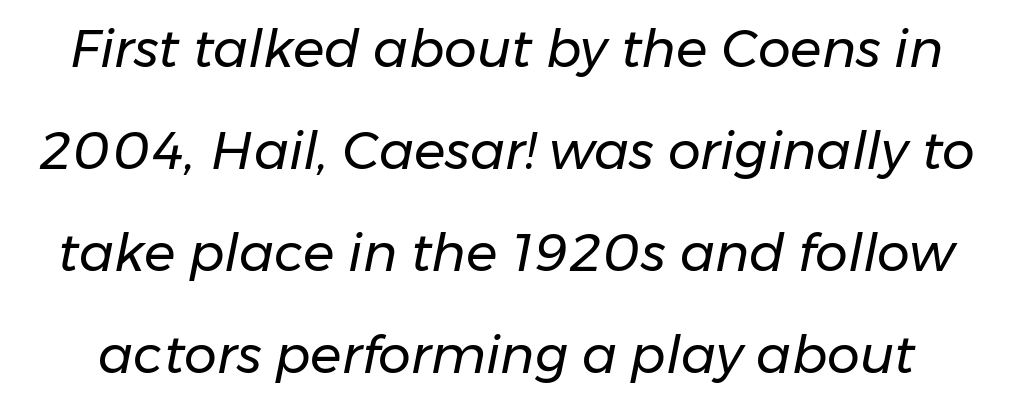
Q: Is the text bold? A: No.
Q: Is the text italic (slanted)? A: Yes, it leans right by about 11 degrees.
Q: Is the text underlined? A: No.
Q: Is the spacing between letters normal or unusually wide? A: Normal.
Q: Is the spacing between lines tight, normal or loose? A: Loose.
Q: Width (condensed, normal, or wide)? A: Normal.
Q: Stroke contrast? A: Low.
Q: x-height? A: Medium.
Q: Monospaced? A: No.
